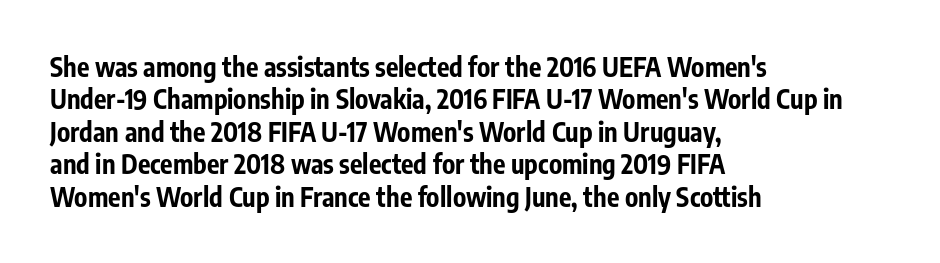
The image shows 26 px bold type, upright; set left-aligned, normal line spacing (1.25x), normal letter spacing, not underlined.
